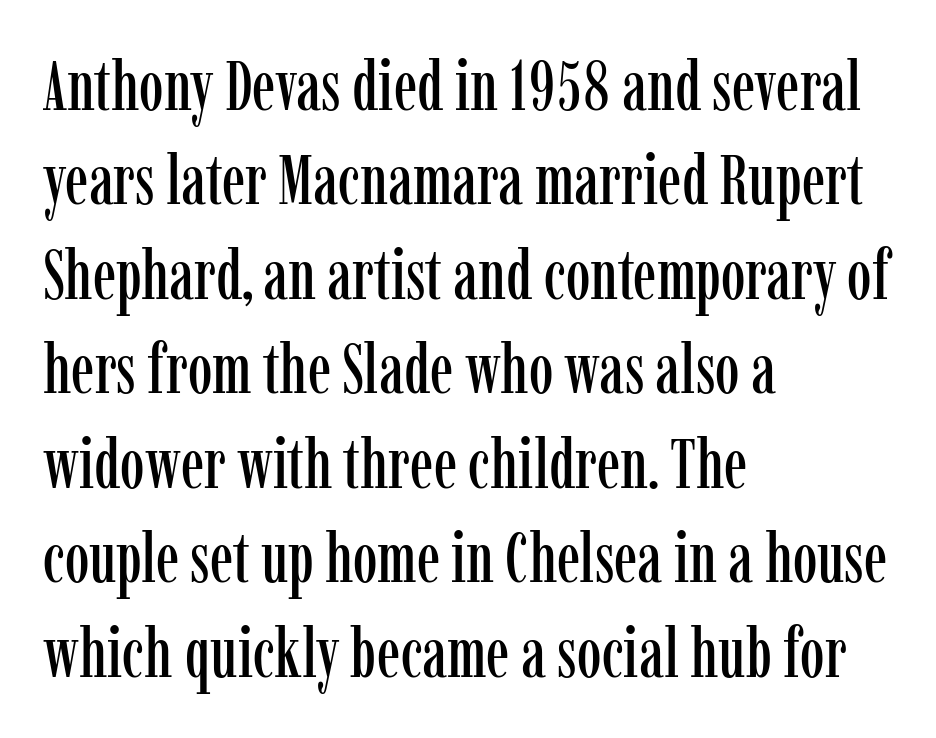
The image shows 70 px condensed serif type, upright; set left-aligned, normal line spacing (1.35x), normal letter spacing, not underlined; low stroke contrast and a medium x-height.
